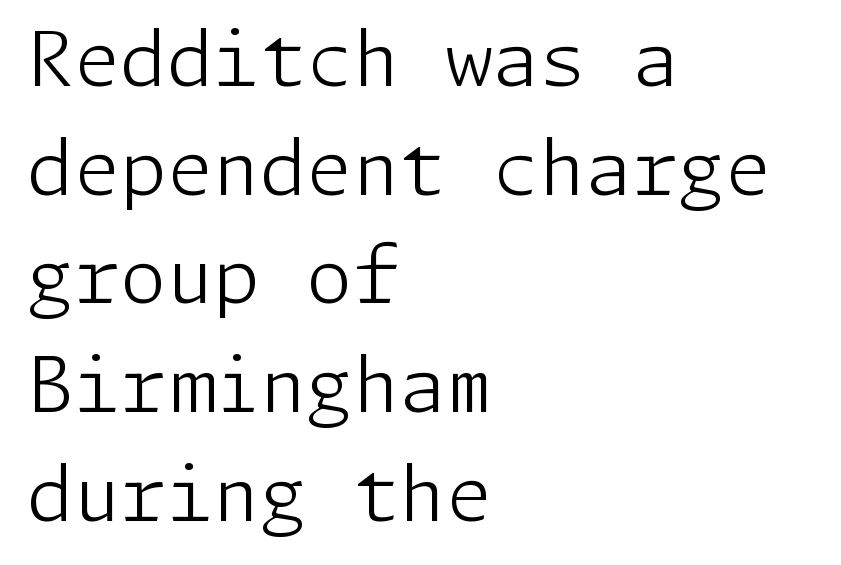
Q: Is the text bold? A: No.
Q: Is the text italic (slanted)? A: No, it is upright.
Q: Is the typeface a serif or a sans-serif typeface? A: Sans-serif.
Q: Is the text underlined? A: No.
Q: How is the paragraph aligned? A: Left-aligned.
Q: Is the spacing between letters normal or unusually wide? A: Normal.
Q: Is the spacing between lines tight, normal or loose? A: Normal.
Q: Width (condensed, normal, or wide)? A: Normal.
Q: Stroke contrast? A: Low.
Q: x-height? A: Medium.
